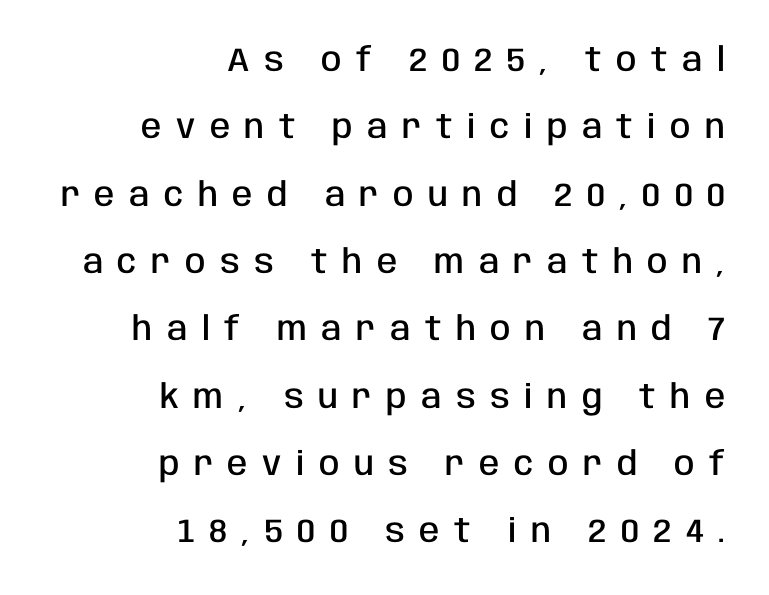
The image shows 33 px semibold, condensed sans-serif type, upright; set right-aligned, loose line spacing (2.04x), unusually wide letter spacing (+0.44 em), not underlined; low stroke contrast and a large x-height.
